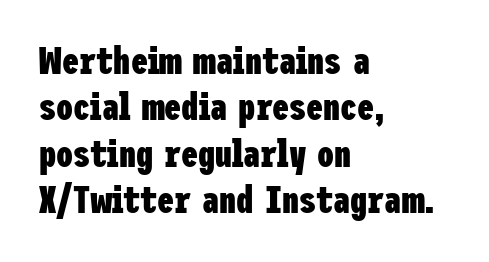
The letters are bold, with thick, heavy strokes. Inter-character spacing is left at the font's built-in metrics. Tall strokes in this sample are plumb rather than angled. A student would call this left alignment; a typographer would say flush left, rag right. Just letters on the line, the space beneath them empty.
